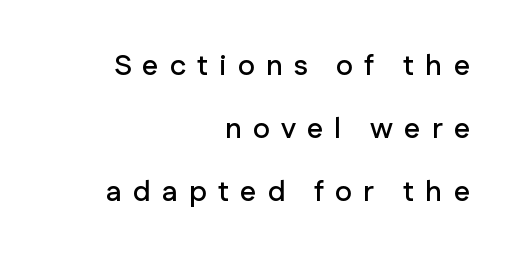
Q: Is the text italic (slanted)? A: No, it is upright.
Q: Is the typeface a serif or a sans-serif typeface? A: Sans-serif.
Q: Is the text underlined? A: No.
Q: How is the paragraph aligned? A: Right-aligned.
Q: Is the spacing between letters normal or unusually wide? A: Unusually wide.
Q: Is the spacing between lines tight, normal or loose? A: Loose.
Q: Width (condensed, normal, or wide)? A: Normal.
Q: Stroke contrast? A: Low.
Q: x-height? A: Medium.
Q: Monospaced? A: No.
